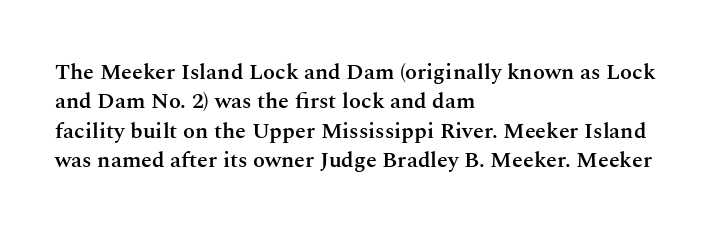
{"italic": "no", "bold": "semi", "underline": "no", "align": "left", "line_spacing": "normal", "line_spacing_ratio": 1.33, "letter_spacing": "normal", "letter_spacing_em": 0.0, "glyph_px": 22}
